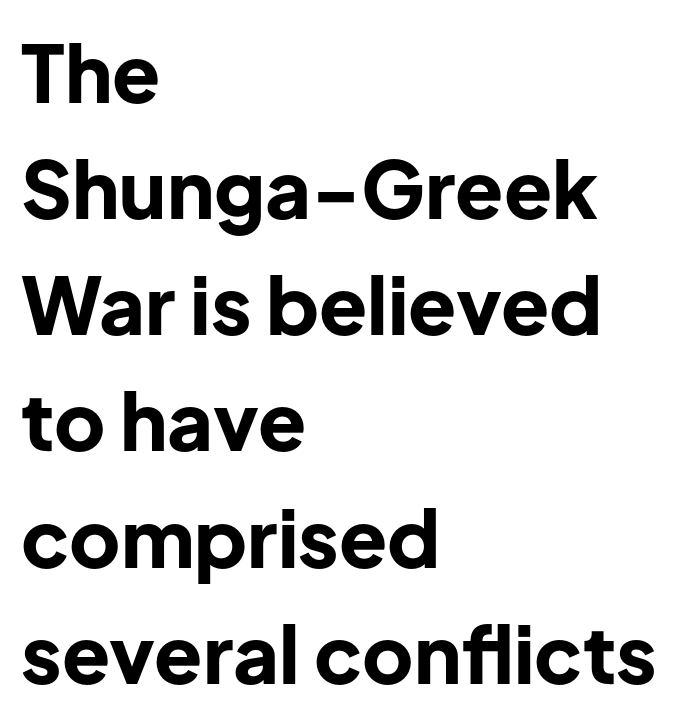
Q: Is the text bold? A: Yes.
Q: Is the text italic (slanted)? A: No, it is upright.
Q: Is the typeface a serif or a sans-serif typeface? A: Sans-serif.
Q: Is the text underlined? A: No.
Q: How is the paragraph aligned? A: Left-aligned.
Q: Is the spacing between letters normal or unusually wide? A: Normal.
Q: Is the spacing between lines tight, normal or loose? A: Normal.
Q: Width (condensed, normal, or wide)? A: Normal.
Q: Stroke contrast? A: Low.
Q: x-height? A: Medium.
Q: Monospaced? A: No.
